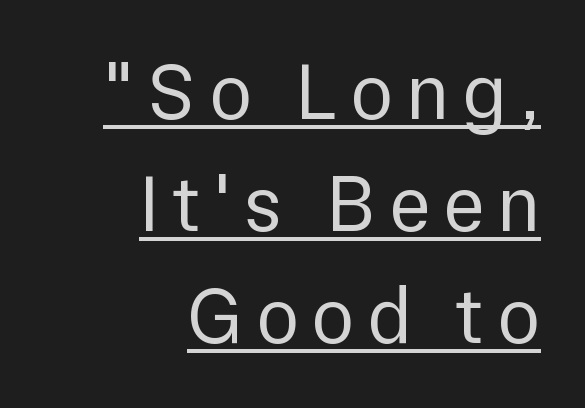
Examine the stroke ends and you'll find no serifs. The sample's only ornament is a line tracing under the words. Students, observe: this is what conventionally led text looks like. The lettering stays uniformly vertical, giving the passage a roman look. The strokes are not fattened; the text isn't bold. The rag falls on the left side of this text block.
